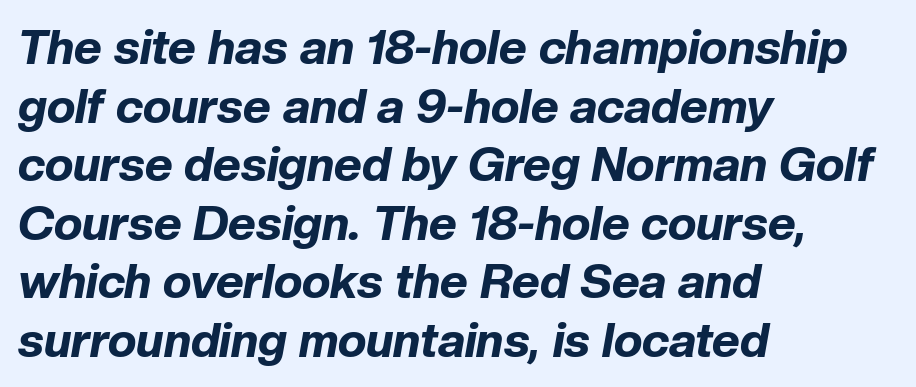
{"italic": "yes", "lean": "right", "slant_degrees": 10, "bold": "yes", "weight": "bold", "width": "normal", "stroke_contrast": "low", "x_height": "medium", "monospaced": "no", "underline": "no", "align": "left", "line_spacing_ratio": 1.22, "letter_spacing": "normal", "letter_spacing_em": 0.0, "glyph_px": 48}
